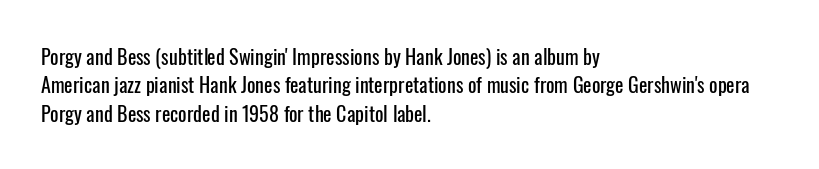
Q: Is the text italic (slanted)? A: No, it is upright.
Q: Is the text underlined? A: No.
Q: How is the paragraph aligned? A: Left-aligned.
Q: Is the spacing between letters normal or unusually wide? A: Normal.
Q: Is the spacing between lines tight, normal or loose? A: Normal.
